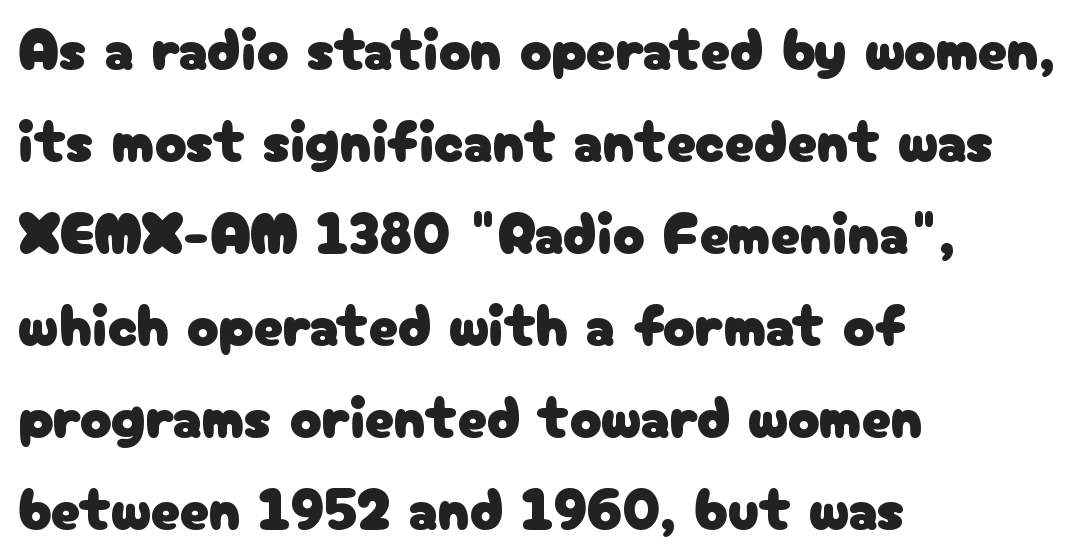
{"serif": "no", "italic": "no", "width": "normal", "stroke_contrast": "low", "x_height": "medium", "monospaced": "no", "underline": "no", "align": "left", "line_spacing": "normal", "line_spacing_ratio": 1.56, "letter_spacing": "normal", "letter_spacing_em": 0.0, "glyph_px": 59}
